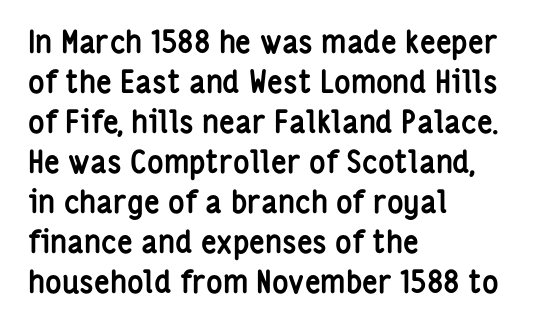
Honestly, the letter spacing is just normal — you wouldn't notice it. Line starts are locked; line ends wander. Nothing sits at the stroke ends, so this counts as sans-serif. The type sits square on the baseline with zero lean.
